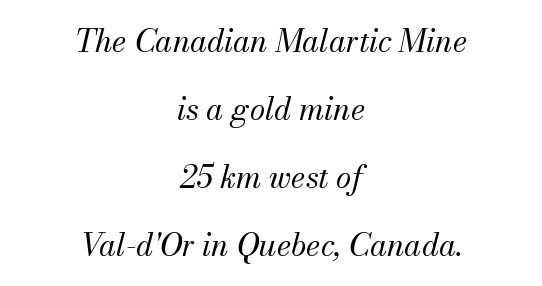
The image shows 31 px regular-weight serif type, italic (leaning right); set centered, loose line spacing (2.19x), normal letter spacing, not underlined; medium stroke contrast and a small x-height.
